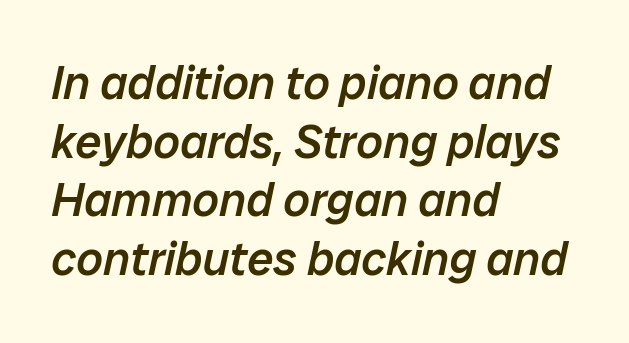
The axis of the letterforms is tilted away from vertical. If you drew a ruler down the left edge, every line would touch it. Leading: standard. Weight check: semibold — heavier than regular, not quite bold. Note the varied advance widths — an 'i' is clearly narrower than an 'm'. What stands out about the letter spacing? Nothing — it is the standard amount.
